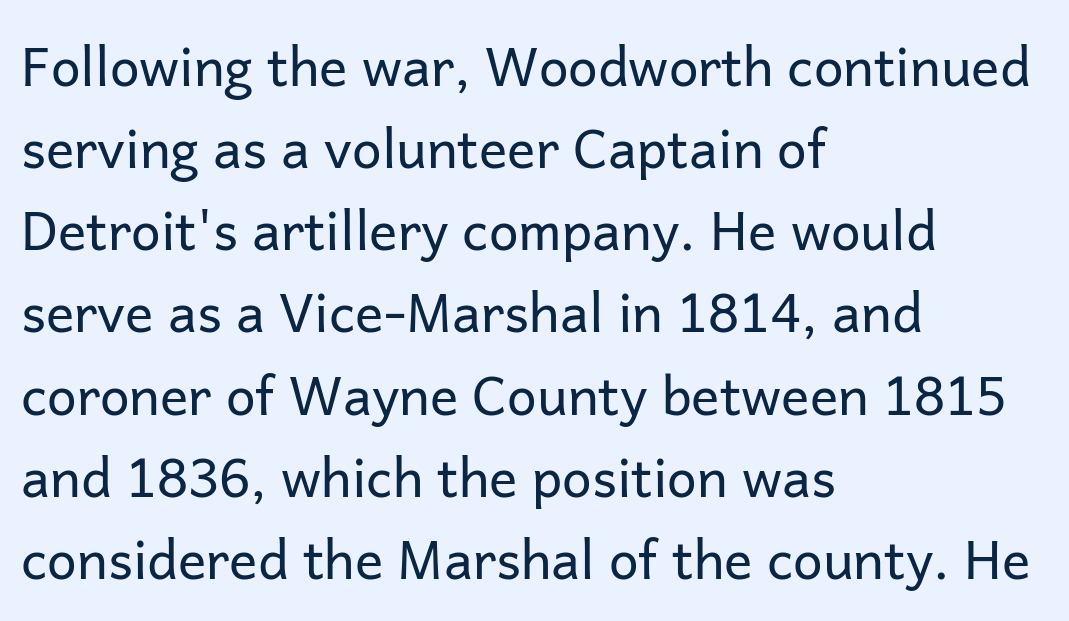
The image shows 53 px regular-weight sans-serif type, upright; set left-aligned, normal line spacing (1.55x), normal letter spacing, not underlined; low stroke contrast and a medium x-height.
